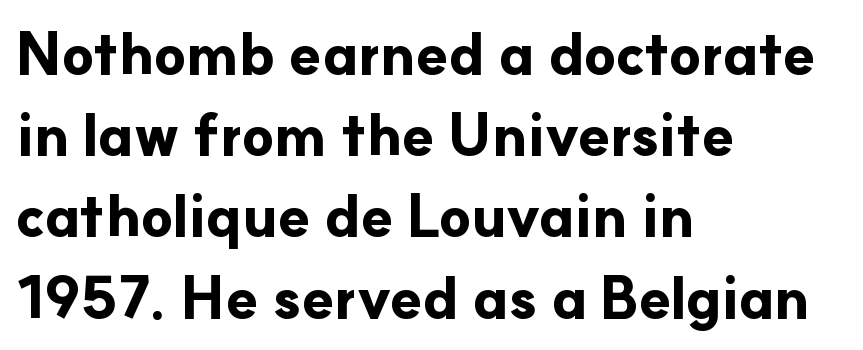
Q: Is the text bold? A: Yes.
Q: Is the text italic (slanted)? A: No, it is upright.
Q: Is the typeface a serif or a sans-serif typeface? A: Sans-serif.
Q: Is the text underlined? A: No.
Q: How is the paragraph aligned? A: Left-aligned.
Q: Is the spacing between letters normal or unusually wide? A: Normal.
Q: Is the spacing between lines tight, normal or loose? A: Normal.
Q: Width (condensed, normal, or wide)? A: Normal.
Q: Stroke contrast? A: Low.
Q: x-height? A: Small.
Q: Monospaced? A: No.
